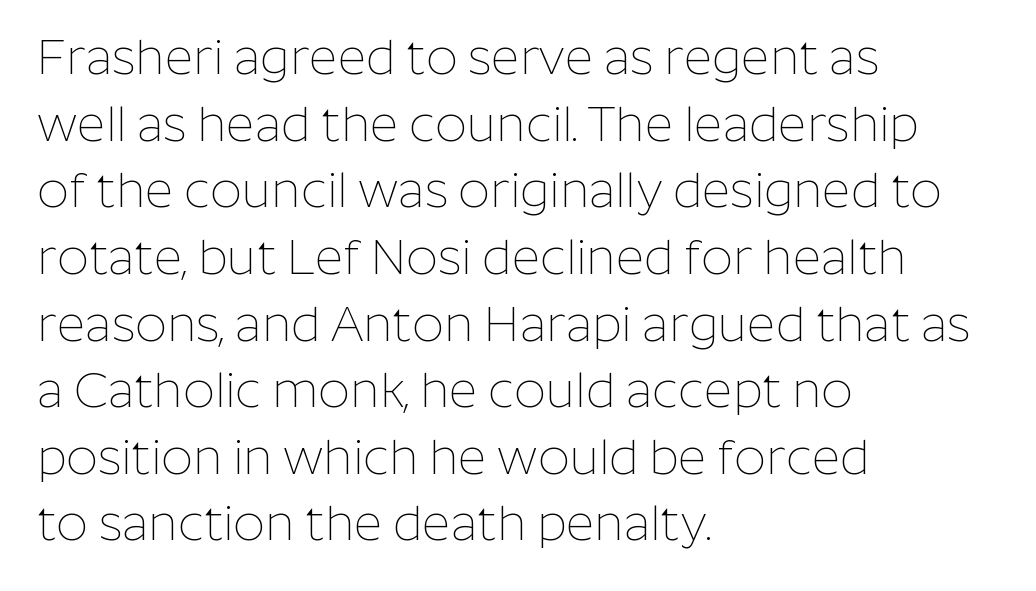
Q: Is the text bold? A: No.
Q: Is the text italic (slanted)? A: No, it is upright.
Q: Is the typeface a serif or a sans-serif typeface? A: Sans-serif.
Q: Is the text underlined? A: No.
Q: How is the paragraph aligned? A: Left-aligned.
Q: Is the spacing between letters normal or unusually wide? A: Normal.
Q: Is the spacing between lines tight, normal or loose? A: Normal.
Q: Width (condensed, normal, or wide)? A: Normal.
Q: Stroke contrast? A: Low.
Q: x-height? A: Medium.
Q: Monospaced? A: No.
